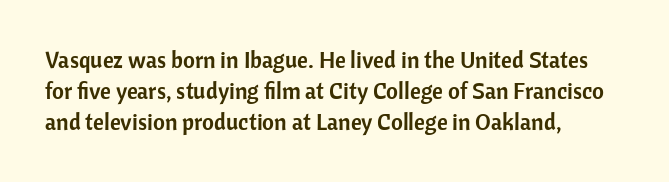
The image shows 23 px text type, upright; set left-aligned, normal line spacing (1.35x), normal letter spacing, not underlined.
